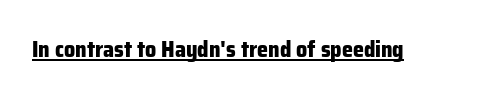
{"italic": "no", "bold": "yes", "underline": "yes", "letter_spacing": "normal", "letter_spacing_em": 0.0, "glyph_px": 22}
